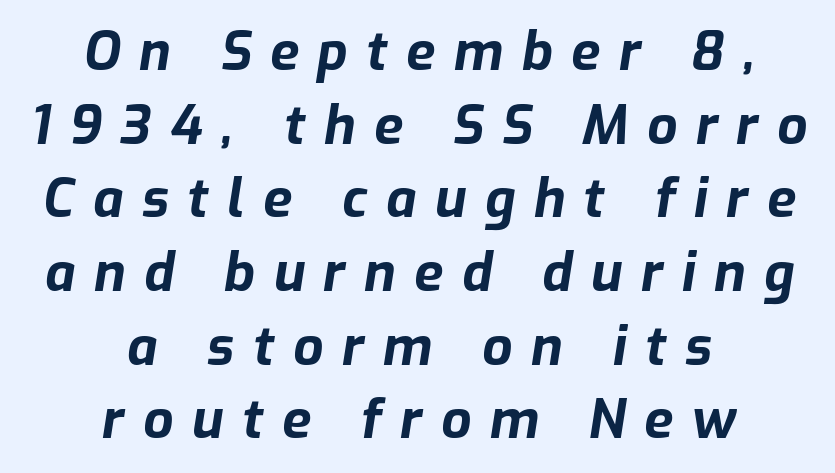
{"italic": "yes", "lean": "right", "slant_degrees": 9, "bold": "yes", "weight": "bold", "width": "normal", "stroke_contrast": "low", "x_height": "medium", "monospaced": "no", "underline": "no", "align": "center", "line_spacing": "normal", "line_spacing_ratio": 1.39, "letter_spacing": "wide", "letter_spacing_em": 0.35, "glyph_px": 53}
